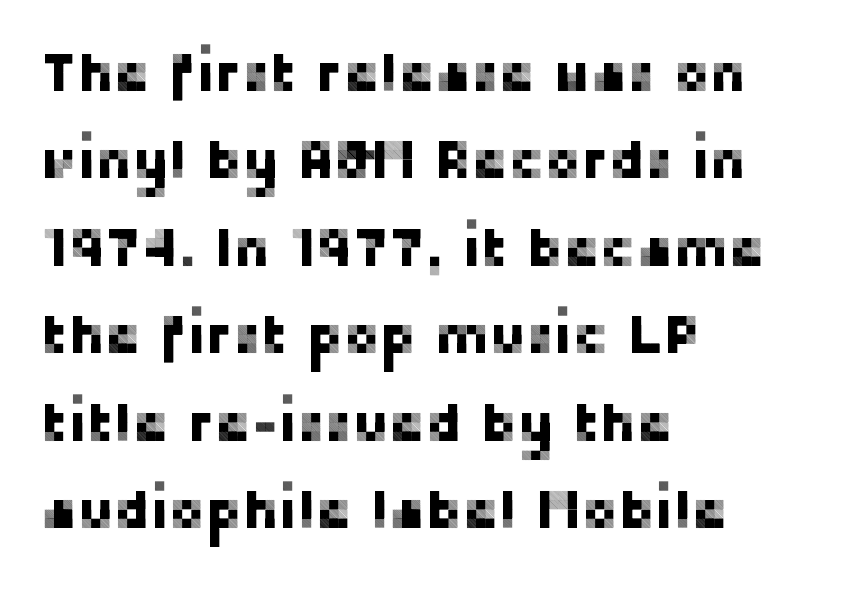
The image shows 55 px sans-serif type, upright; set left-aligned, normal line spacing (1.59x), normal letter spacing, not underlined; low stroke contrast and a medium x-height.
